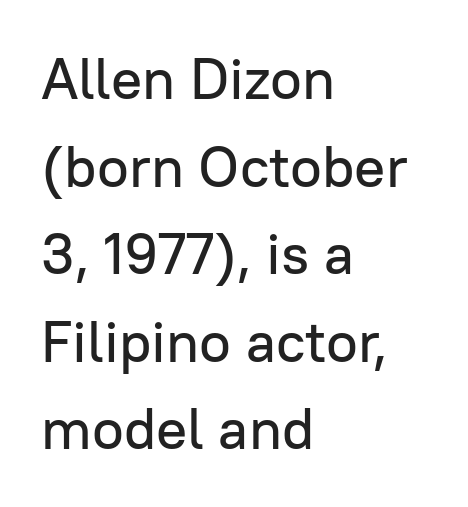
Q: Is the text italic (slanted)? A: No, it is upright.
Q: Is the typeface a serif or a sans-serif typeface? A: Sans-serif.
Q: Is the text underlined? A: No.
Q: How is the paragraph aligned? A: Left-aligned.
Q: Is the spacing between letters normal or unusually wide? A: Normal.
Q: Is the spacing between lines tight, normal or loose? A: Normal.
Q: Width (condensed, normal, or wide)? A: Normal.
Q: Stroke contrast? A: Low.
Q: x-height? A: Medium.
Q: Monospaced? A: No.
